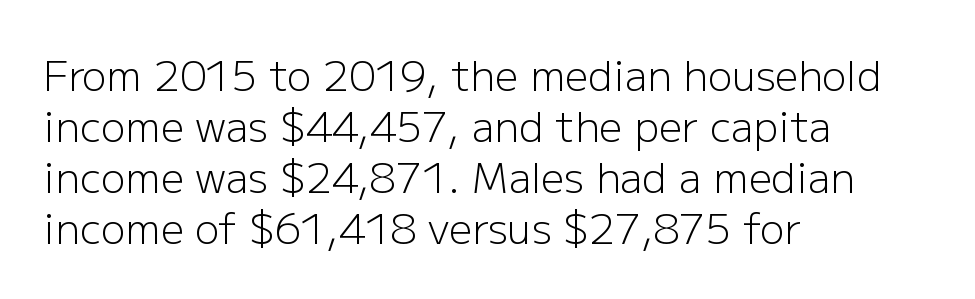
A sans-serif font was chosen for this passage. The line texture is even and compact thanks to regular tracking. Does the lettering tilt? It doesn't — this is upright. If you drew a ruler down the left edge, every line would touch it. Has an underline been added? It has not. The passage shown is not bold in any degree.
